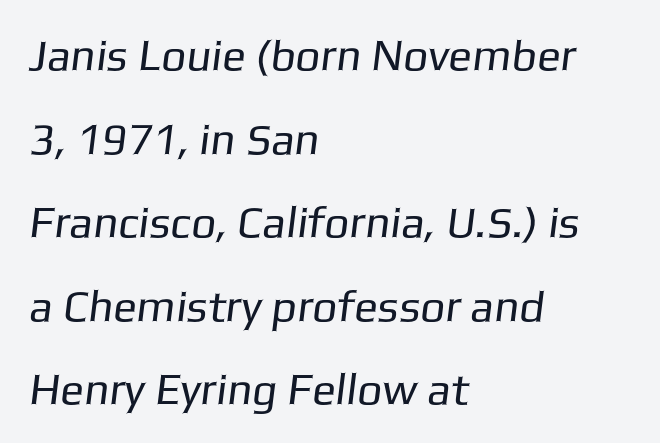
The image shows 44 px regular-weight sans-serif type; set left-aligned, loose line spacing (1.9x), normal letter spacing, not underlined; low stroke contrast and a medium x-height.
